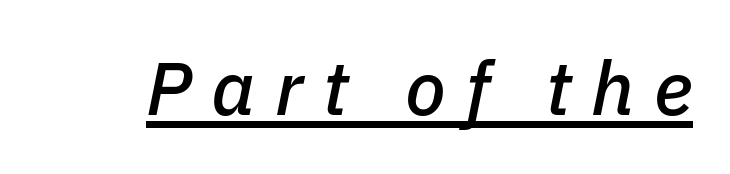
Q: Is the text italic (slanted)? A: Yes, it leans right by about 11 degrees.
Q: Is the text underlined? A: Yes.
Q: Is the spacing between letters normal or unusually wide? A: Unusually wide.
Q: Width (condensed, normal, or wide)? A: Normal.
Q: Stroke contrast? A: Low.
Q: x-height? A: Medium.
Q: Monospaced? A: No.
